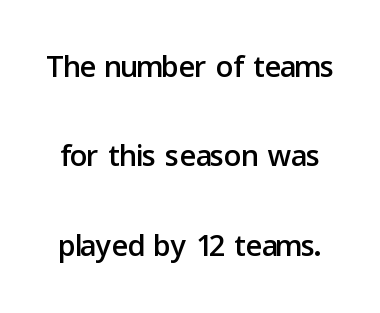
The image shows 43 px sans-serif type, upright; set loose line spacing (2.08x), normal letter spacing, not underlined; low stroke contrast and a medium x-height.
